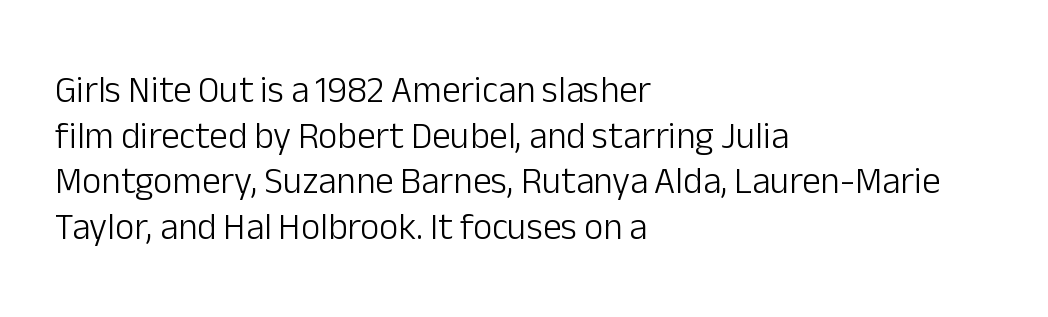
Q: Is the text bold? A: No.
Q: Is the text italic (slanted)? A: No, it is upright.
Q: Is the typeface a serif or a sans-serif typeface? A: Sans-serif.
Q: Is the text underlined? A: No.
Q: How is the paragraph aligned? A: Left-aligned.
Q: Is the spacing between letters normal or unusually wide? A: Normal.
Q: Width (condensed, normal, or wide)? A: Normal.
Q: Stroke contrast? A: Low.
Q: x-height? A: Medium.
Q: Monospaced? A: No.
